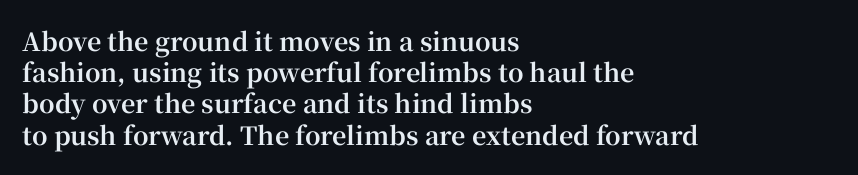
Caption: standard tracking, unaltered. Weight: bold. Line beginnings align vertically; line endings do not. The type sits square on the baseline with zero lean.
